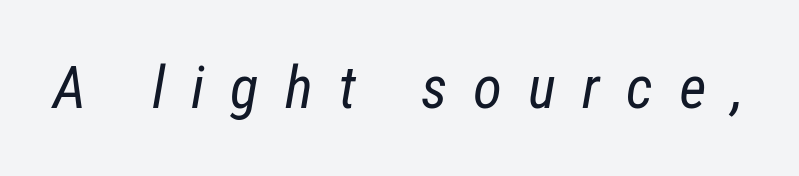
The face used here is proportionally spaced, like ordinary book or web type. A quiet, ordinary-to-light weight characterises the typeface. The specimen reads as italic at a glance. You could only call the tracking loose — the letters float apart. Underlining? Definitely not there.
